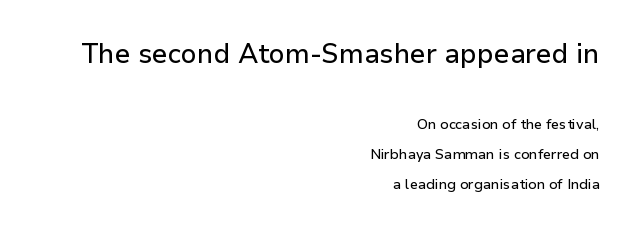
Q: Is the text italic (slanted)? A: No, it is upright.
Q: Is the text underlined? A: No.
Q: How is the paragraph aligned? A: Right-aligned.
Q: Is the spacing between letters normal or unusually wide? A: Normal.
Q: Is the spacing between lines tight, normal or loose? A: Loose.
Q: Which block of text is set in a larger size, the first (top) or the second (bottom)? A: The first (top) one.
